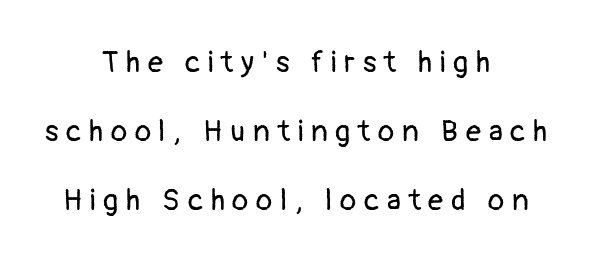
Q: Is the text bold? A: No.
Q: Is the text italic (slanted)? A: No, it is upright.
Q: Is the typeface a serif or a sans-serif typeface? A: Sans-serif.
Q: Is the text underlined? A: No.
Q: How is the paragraph aligned? A: Centered.
Q: Is the spacing between letters normal or unusually wide? A: Unusually wide.
Q: Is the spacing between lines tight, normal or loose? A: Loose.
Q: Width (condensed, normal, or wide)? A: Normal.
Q: Stroke contrast? A: Low.
Q: x-height? A: Medium.
Q: Monospaced? A: No.
